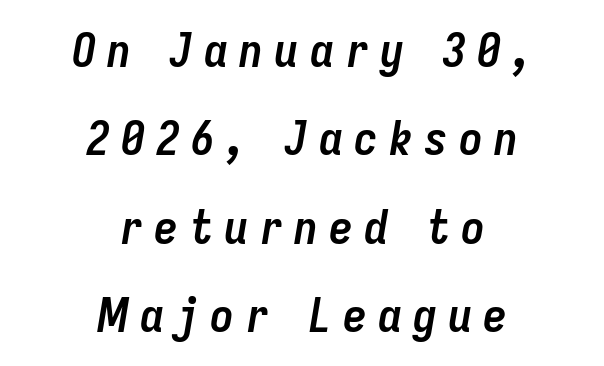
This sample has the flowing, uneven cadence of proportional lettering. Between one letter and the next there's a generous, obvious gap. Italic: yes, the glyphs are oblique. Weight check: bold — yes, fully. Notice how the passage keeps no hard edge, just a central spine.
